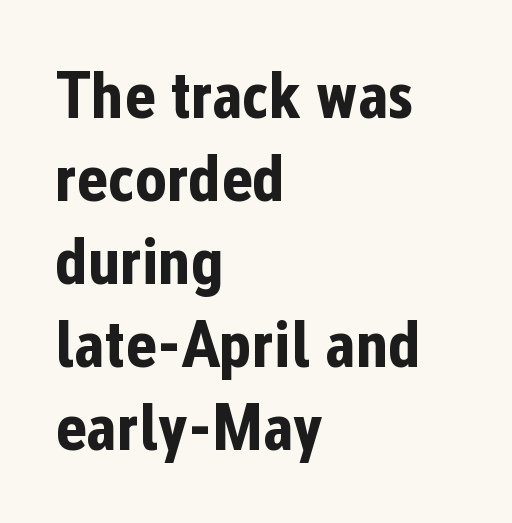
The image shows 67 px bold, condensed sans-serif type, upright; set left-aligned, line spacing 1.24x, normal letter spacing, not underlined; low stroke contrast and a medium x-height.
